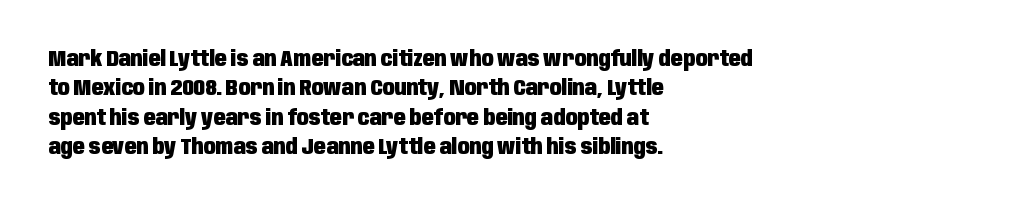
{"italic": "no", "bold": "yes", "underline": "no", "align": "left", "line_spacing": "normal", "line_spacing_ratio": 1.34, "letter_spacing": "normal", "letter_spacing_em": 0.0, "glyph_px": 22}
